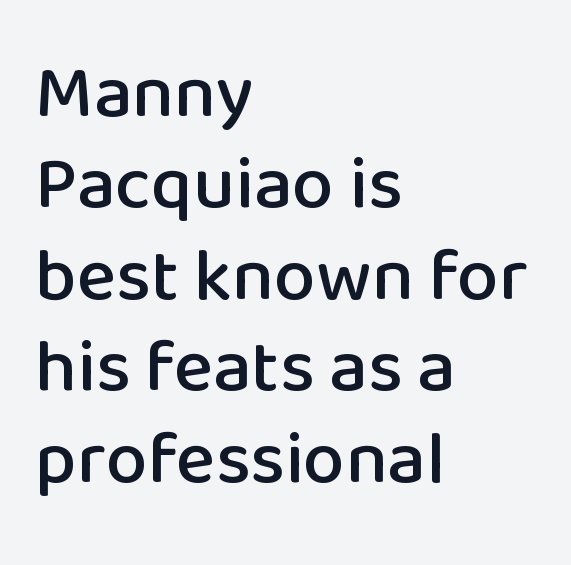
{"serif": "no", "italic": "no", "width": "normal", "stroke_contrast": "low", "x_height": "medium", "monospaced": "no", "underline": "no", "align": "left", "line_spacing_ratio": 1.22, "letter_spacing": "normal", "letter_spacing_em": 0.0, "glyph_px": 75}
